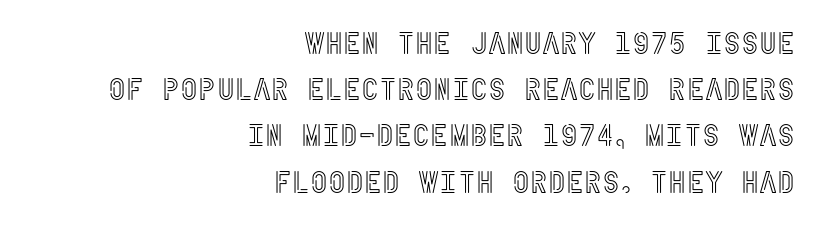
The strip under each line holds only bare page. Students, note that the glyphs here touch the page at normal intervals. A typesetter would call this leading conventional body-copy spacing. Designer's note — italics off, roman on. The typesetter chose a ragged-left arrangement here.
